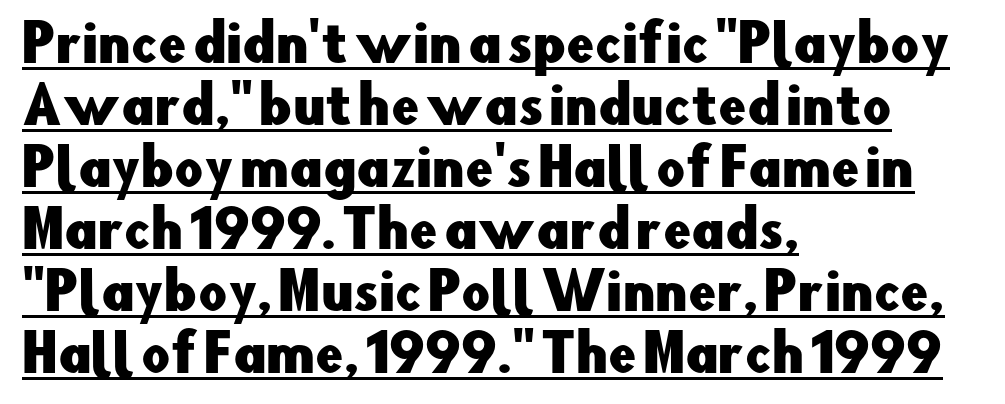
Q: Is the text italic (slanted)? A: No, it is upright.
Q: Is the typeface a serif or a sans-serif typeface? A: Sans-serif.
Q: Is the text underlined? A: Yes.
Q: How is the paragraph aligned? A: Left-aligned.
Q: Is the spacing between letters normal or unusually wide? A: Normal.
Q: Width (condensed, normal, or wide)? A: Normal.
Q: Stroke contrast? A: Low.
Q: x-height? A: Small.
Q: Monospaced? A: No.
